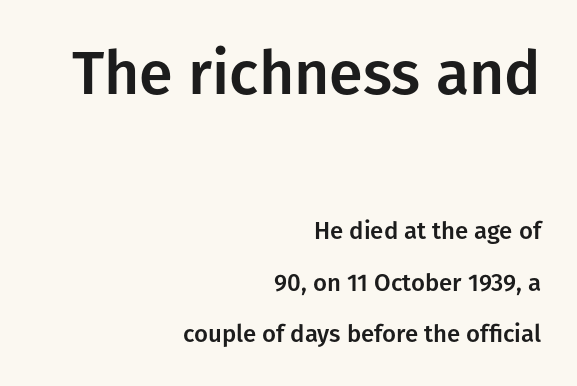
Q: Is the text italic (slanted)? A: No, it is upright.
Q: Is the typeface a serif or a sans-serif typeface? A: Sans-serif.
Q: Is the text underlined? A: No.
Q: How is the paragraph aligned? A: Right-aligned.
Q: Is the spacing between letters normal or unusually wide? A: Normal.
Q: Is the spacing between lines tight, normal or loose? A: Loose.
Q: Which block of text is set in a larger size, the first (top) or the second (bottom)? A: The first (top) one.
Q: Width (condensed, normal, or wide)? A: Normal.
Q: Stroke contrast? A: Low.
Q: x-height? A: Medium.
Q: Monospaced? A: No.
